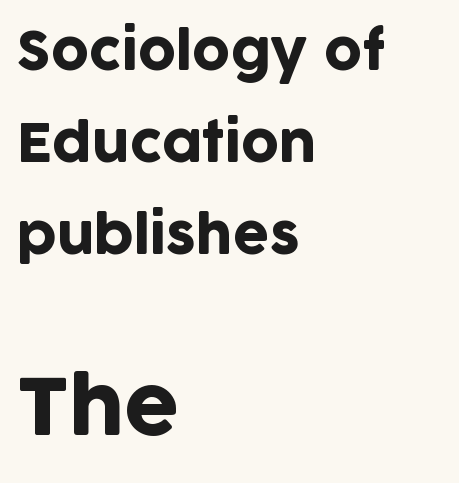
Does the bottom block carry the larger type? Yes, it does. Only glyphs here, with clear space below each row. Each line starts at the same left margin while the right side varies. A typesetter would call this proportional, since set widths differ per character. What stands out about the letter spacing? Nothing — it is the standard amount. The lettering stays uniformly vertical, giving the passage a roman look.
